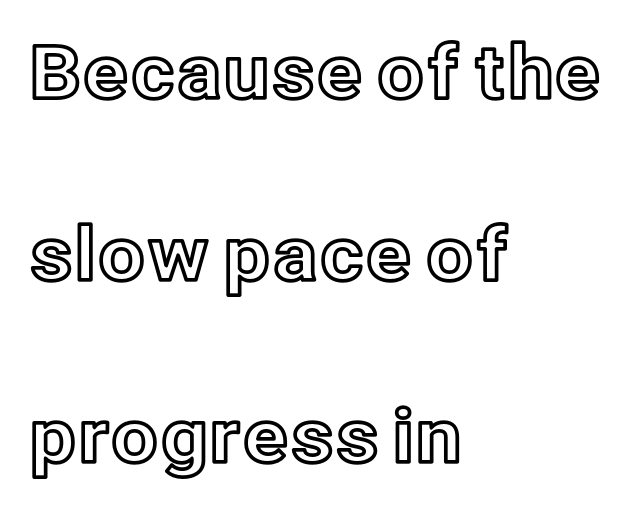
Q: Is the text italic (slanted)? A: No, it is upright.
Q: Is the text underlined? A: No.
Q: How is the paragraph aligned? A: Left-aligned.
Q: Is the spacing between letters normal or unusually wide? A: Normal.
Q: Is the spacing between lines tight, normal or loose? A: Loose.
Q: Width (condensed, normal, or wide)? A: Normal.
Q: x-height? A: Medium.
Q: Monospaced? A: No.
